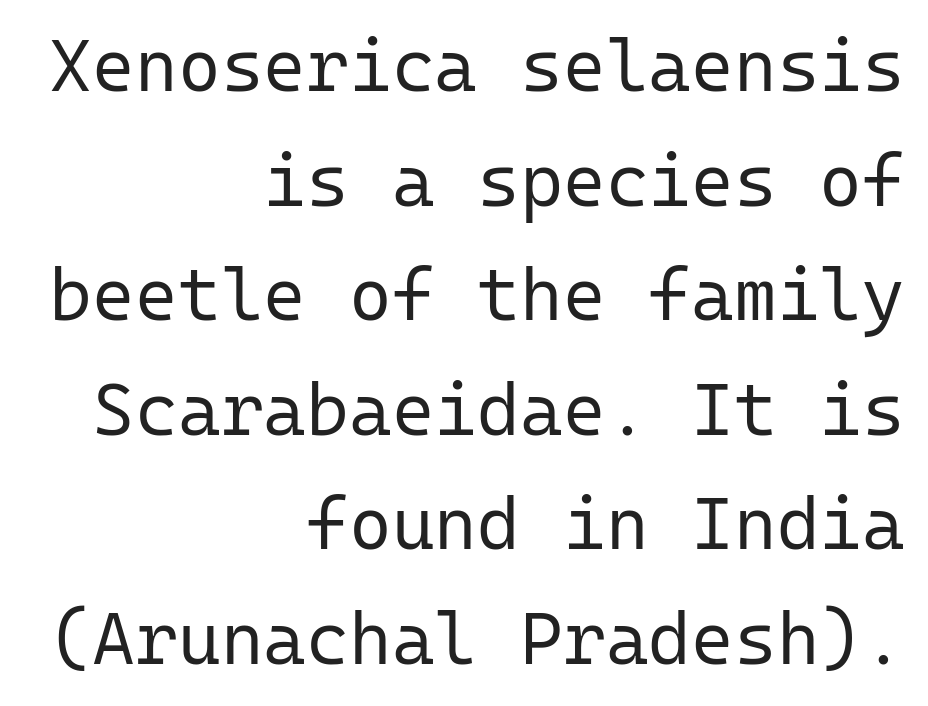
{"serif": "no", "italic": "no", "bold": "no", "weight": "regular", "width": "normal", "stroke_contrast": "low", "x_height": "medium", "monospaced": "yes", "underline": "no", "align": "right", "line_spacing": "normal", "line_spacing_ratio": 1.57, "letter_spacing": "normal", "letter_spacing_em": 0.0, "glyph_px": 73}
